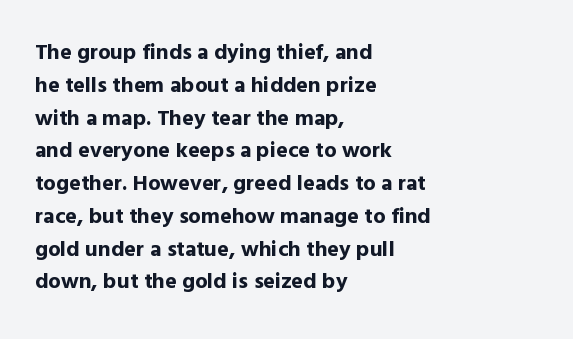
The image shows 22 px bold type, upright; set left-aligned, normal line spacing (1.49x), normal letter spacing, not underlined.
